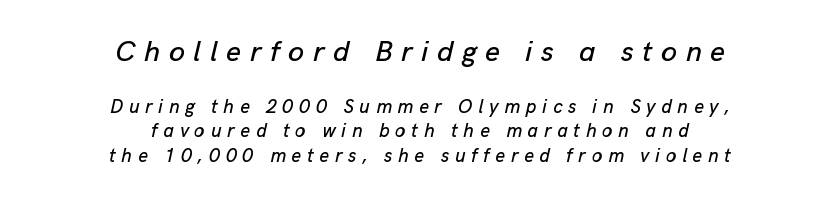
The tracking jumps out immediately: characters are airy and widely separated. Varying glyph widths throughout — classic text-font behaviour. The lines in this sample share a center point and differ in where they start and stop. Bigger letters appear in the top chunk; the bottom chunk is reduced.
